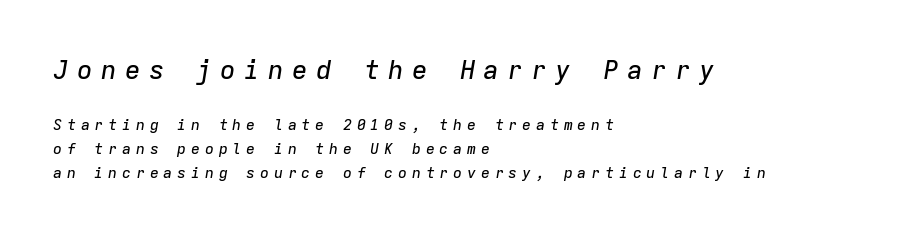
Q: Is the text italic (slanted)? A: Yes, it leans right by about 9 degrees.
Q: Is the text underlined? A: No.
Q: How is the paragraph aligned? A: Left-aligned.
Q: Is the spacing between letters normal or unusually wide? A: Unusually wide.
Q: Is the spacing between lines tight, normal or loose? A: Normal.
Q: Which block of text is set in a larger size, the first (top) or the second (bottom)? A: The first (top) one.
